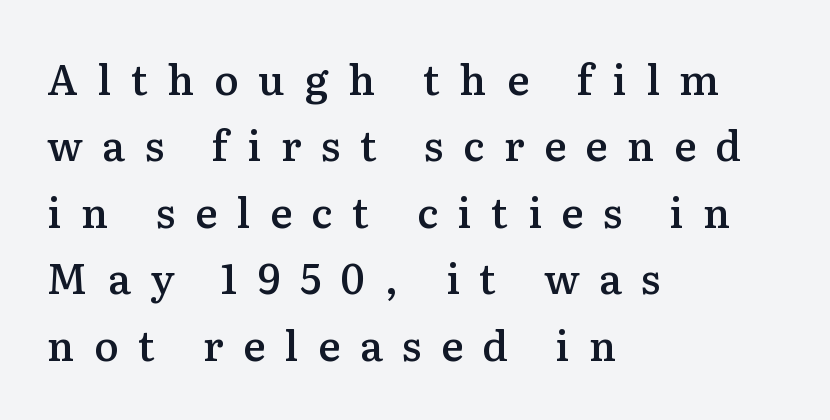
Q: Is the text bold? A: Semi-bold.
Q: Is the text italic (slanted)? A: No, it is upright.
Q: Is the typeface a serif or a sans-serif typeface? A: Serif.
Q: Is the text underlined? A: No.
Q: How is the paragraph aligned? A: Left-aligned.
Q: Is the spacing between letters normal or unusually wide? A: Unusually wide.
Q: Is the spacing between lines tight, normal or loose? A: Normal.
Q: Width (condensed, normal, or wide)? A: Normal.
Q: Stroke contrast? A: Medium.
Q: x-height? A: Medium.
Q: Monospaced? A: No.
